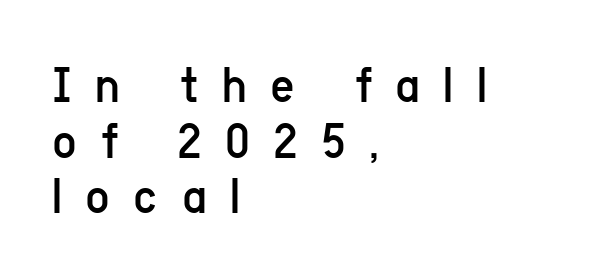
The image shows 53 px regular-weight, condensed sans-serif type, upright; set left-aligned, tight line spacing (1.05x), unusually wide letter spacing (+0.44 em), not underlined; low stroke contrast and a medium x-height.
